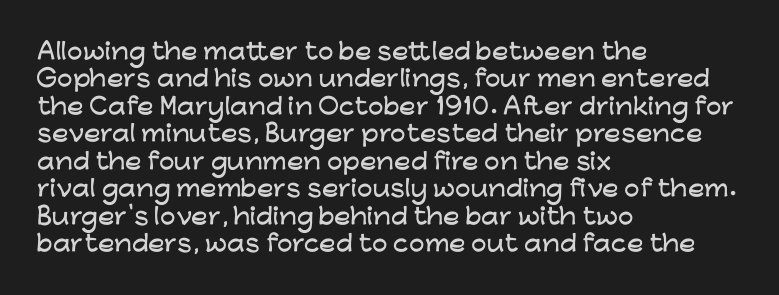
The image shows 22 px text type, upright; set left-aligned, normal line spacing (1.25x), normal letter spacing, not underlined.
